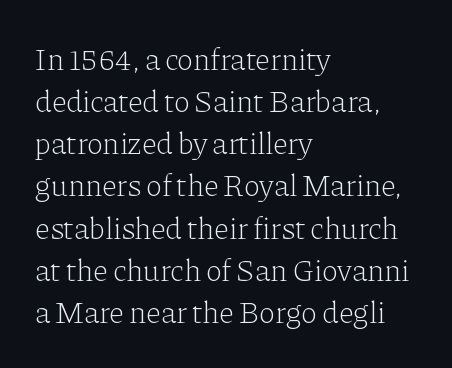
Q: Is the text bold? A: No.
Q: Is the text italic (slanted)? A: No, it is upright.
Q: Is the typeface a serif or a sans-serif typeface? A: Serif.
Q: Is the text underlined? A: No.
Q: How is the paragraph aligned? A: Left-aligned.
Q: Is the spacing between letters normal or unusually wide? A: Normal.
Q: Is the spacing between lines tight, normal or loose? A: Normal.
Q: Width (condensed, normal, or wide)? A: Normal.
Q: Stroke contrast? A: Low.
Q: x-height? A: Medium.
Q: Monospaced? A: No.
